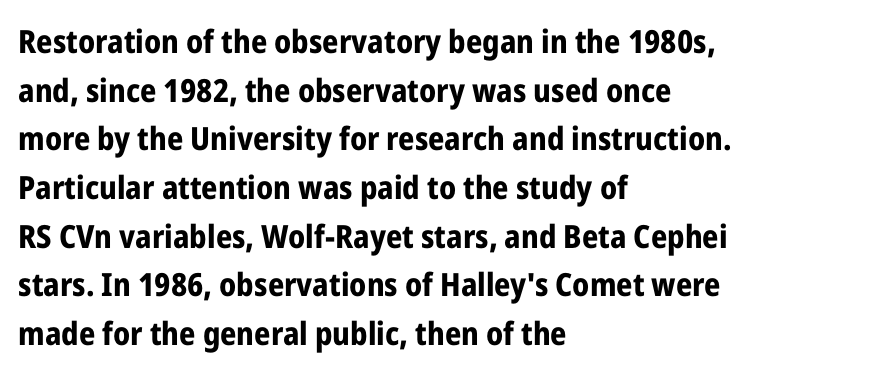
The image shows 32 px bold, condensed sans-serif type, upright; set left-aligned, normal line spacing (1.52x), normal letter spacing, not underlined; low stroke contrast and a medium x-height.
